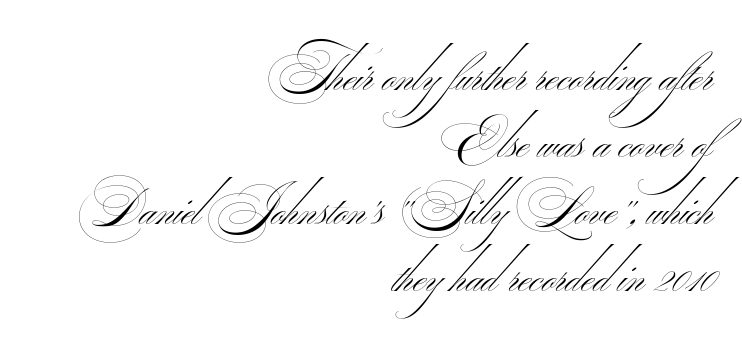
You could not count columns in this text — the font is proportionally spaced. Weight class: somewhere from thin through regular. Spacing between characters is what you'd get straight out of the box. Casual observation: everything's shoved over to the right.
